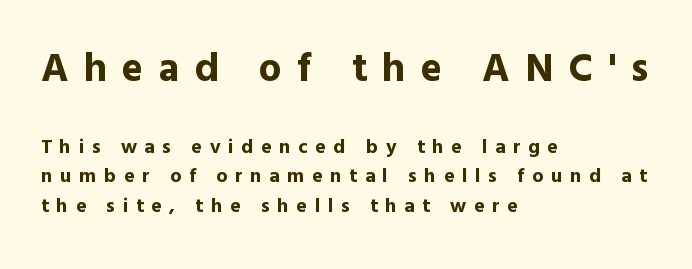
Q: Is the text bold? A: Yes.
Q: Is the text italic (slanted)? A: No, it is upright.
Q: Is the typeface a serif or a sans-serif typeface? A: Sans-serif.
Q: Is the text underlined? A: No.
Q: How is the paragraph aligned? A: Left-aligned.
Q: Is the spacing between letters normal or unusually wide? A: Unusually wide.
Q: Is the spacing between lines tight, normal or loose? A: Normal.
Q: Which block of text is set in a larger size, the first (top) or the second (bottom)? A: The first (top) one.
Q: Width (condensed, normal, or wide)? A: Normal.
Q: x-height? A: Medium.
Q: Monospaced? A: No.
